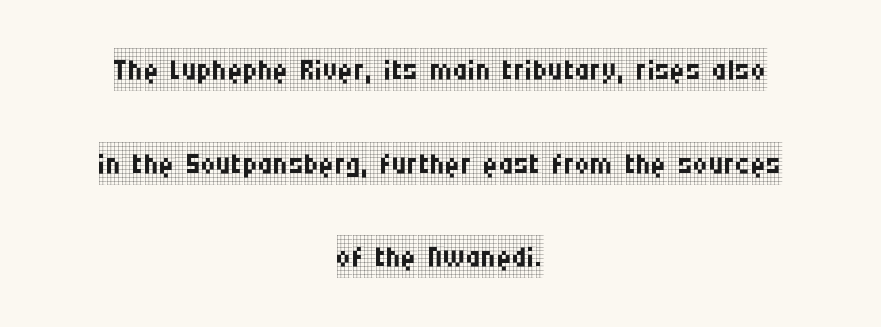
{"serif": "yes", "italic": "no", "bold": "no", "weight": "regular", "width": "condensed", "stroke_contrast": "low", "x_height": "large", "monospaced": "no", "underline": "no", "align": "center", "line_spacing": "loose", "line_spacing_ratio": 2.23, "letter_spacing": "normal", "letter_spacing_em": 0.0, "glyph_px": 42}
